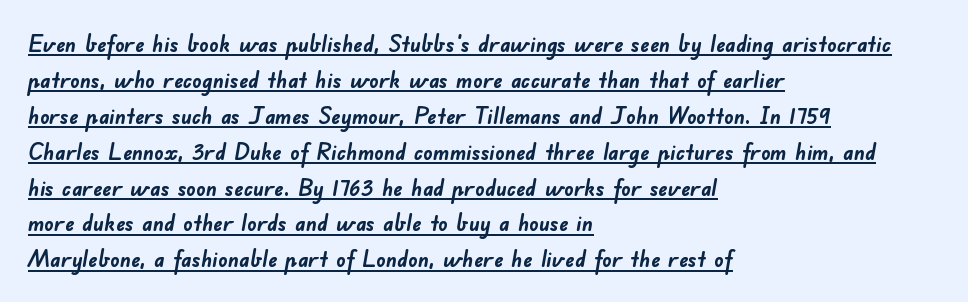
Reading down the block, your eye returns to a fixed left position each line. Reading down the column, the eye jumps a familiar distance to each next line. Underlining? Definitely there. Standard letterfit; no display-style spreading of the glyphs.
